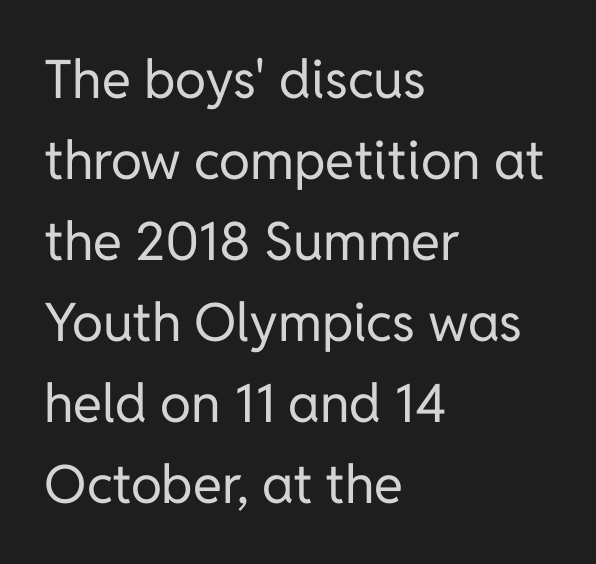
Q: Is the text bold? A: No.
Q: Is the text italic (slanted)? A: No, it is upright.
Q: Is the typeface a serif or a sans-serif typeface? A: Sans-serif.
Q: Is the text underlined? A: No.
Q: How is the paragraph aligned? A: Left-aligned.
Q: Is the spacing between letters normal or unusually wide? A: Normal.
Q: Is the spacing between lines tight, normal or loose? A: Normal.
Q: Width (condensed, normal, or wide)? A: Normal.
Q: Stroke contrast? A: Low.
Q: x-height? A: Medium.
Q: Monospaced? A: No.
